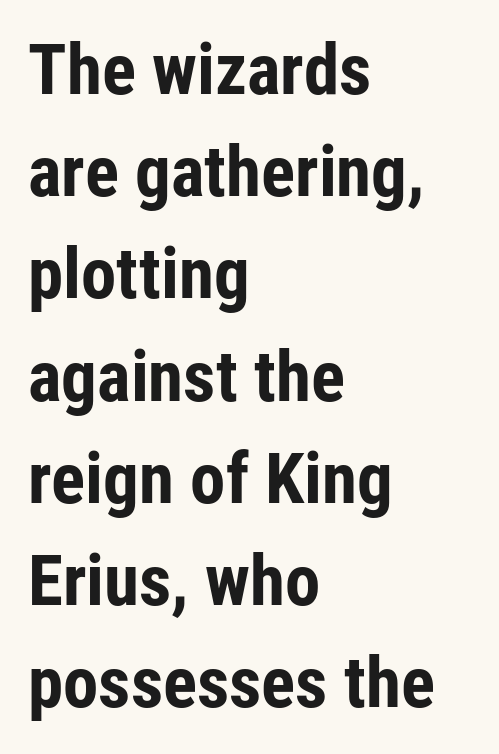
{"serif": "no", "italic": "no", "bold": "yes", "weight": "bold", "width": "condensed", "stroke_contrast": "low", "x_height": "medium", "monospaced": "no", "underline": "no", "align": "left", "line_spacing": "normal", "line_spacing_ratio": 1.44, "letter_spacing": "normal", "letter_spacing_em": 0.0, "glyph_px": 71}
